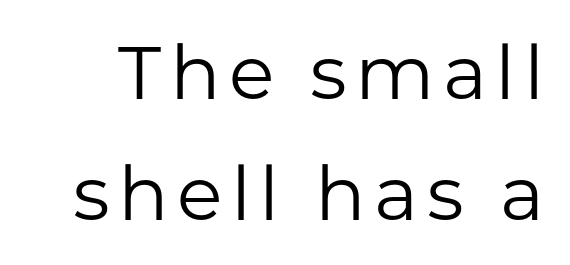
{"serif": "no", "italic": "no", "bold": "no", "weight": "regular", "width": "normal", "stroke_contrast": "low", "x_height": "medium", "monospaced": "no", "underline": "no", "line_spacing": "normal", "line_spacing_ratio": 1.61, "glyph_px": 75}
